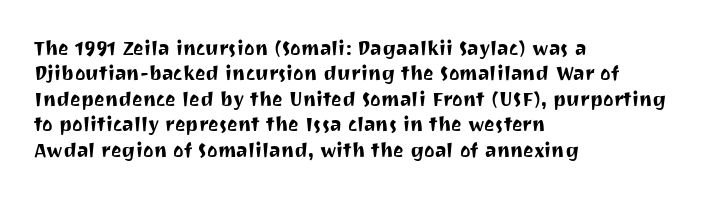
Q: Is the text italic (slanted)? A: No, it is upright.
Q: Is the text underlined? A: No.
Q: How is the paragraph aligned? A: Left-aligned.
Q: Is the spacing between letters normal or unusually wide? A: Normal.
Q: Is the spacing between lines tight, normal or loose? A: Normal.
